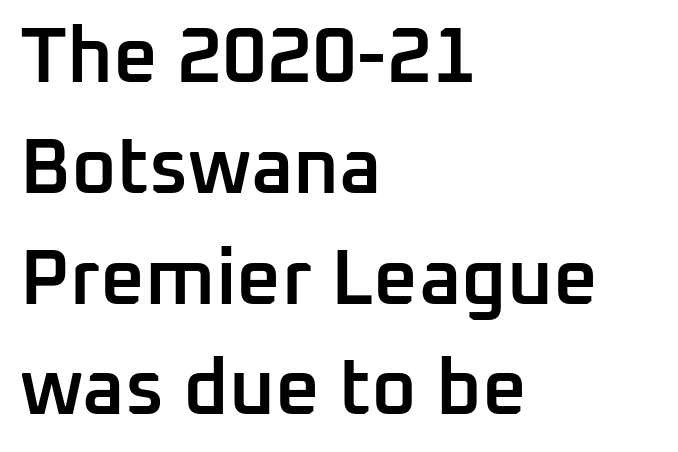
{"serif": "no", "italic": "no", "bold": "semi", "weight": "semibold", "width": "normal", "stroke_contrast": "low", "x_height": "medium", "monospaced": "no", "underline": "no", "align": "left", "line_spacing": "normal", "line_spacing_ratio": 1.42, "letter_spacing": "normal", "letter_spacing_em": 0.0, "glyph_px": 78}
